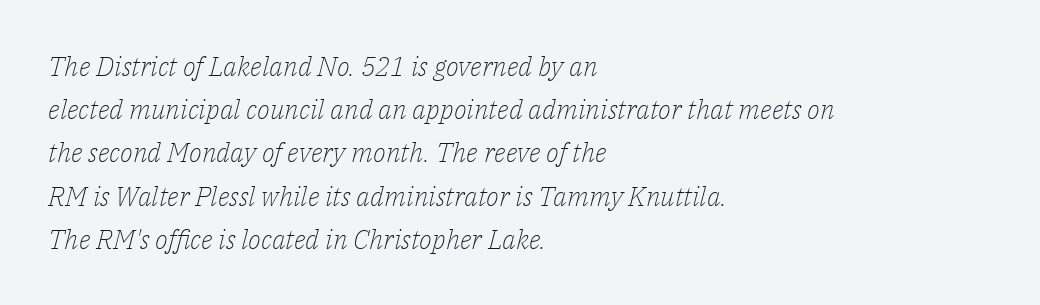
{"italic": "yes", "lean": "right", "slant_degrees": 14, "bold": "no", "underline": "no", "align": "left", "line_spacing": "normal", "line_spacing_ratio": 1.6, "letter_spacing": "normal", "letter_spacing_em": 0.0, "glyph_px": 27}
